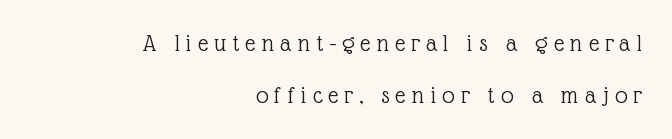
{"italic": "no", "bold": "no", "underline": "no", "align": "right", "line_spacing": "loose", "line_spacing_ratio": 2.09, "letter_spacing": "wide", "letter_spacing_em": 0.25, "glyph_px": 25}
